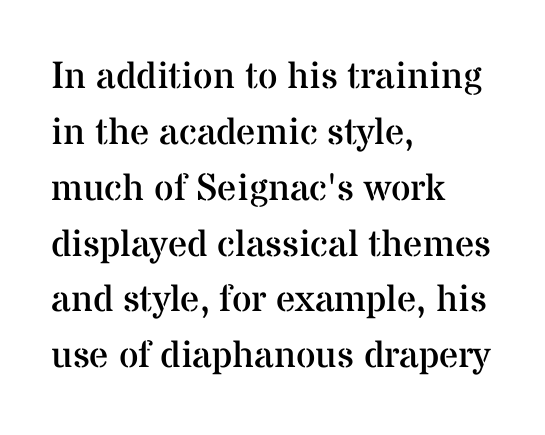
{"serif": "yes", "italic": "no", "bold": "no", "weight": "regular", "width": "normal", "stroke_contrast": "medium", "x_height": "medium", "monospaced": "no", "underline": "no", "align": "left", "line_spacing": "normal", "line_spacing_ratio": 1.47, "letter_spacing": "normal", "letter_spacing_em": 0.0, "glyph_px": 38}
